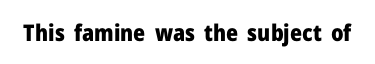
The image shows 23 px bold type, upright; set normal letter spacing, not underlined.
